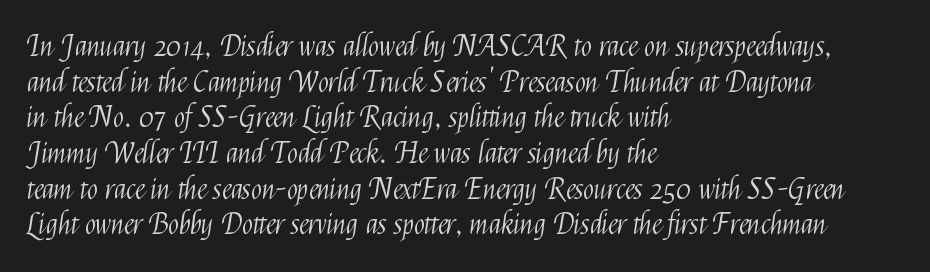
The image shows 29 px light, condensed sans-serif type; set left-aligned, line spacing 1.23x, normal letter spacing, not underlined; medium stroke contrast and a medium x-height.
